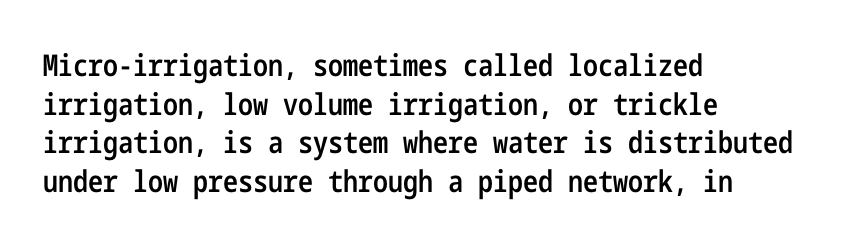
The image shows 30 px semibold, condensed sans-serif type, upright; set left-aligned, normal line spacing (1.29x), normal letter spacing, not underlined; low stroke contrast and a medium x-height.
